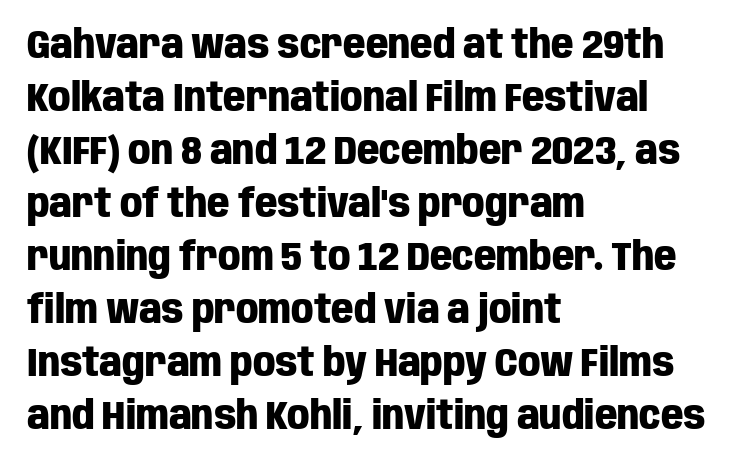
The image shows 39 px heavy, condensed sans-serif type, upright; set left-aligned, normal line spacing (1.36x), normal letter spacing, not underlined; low stroke contrast and a large x-height.
